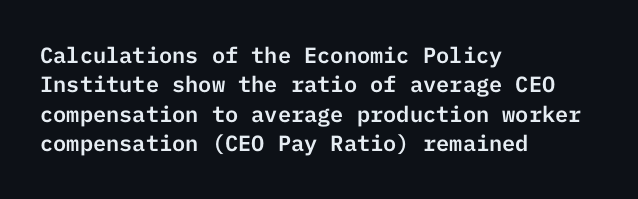
Q: Is the text italic (slanted)? A: No, it is upright.
Q: Is the text underlined? A: No.
Q: How is the paragraph aligned? A: Left-aligned.
Q: Is the spacing between letters normal or unusually wide? A: Normal.
Q: Is the spacing between lines tight, normal or loose? A: Normal.
